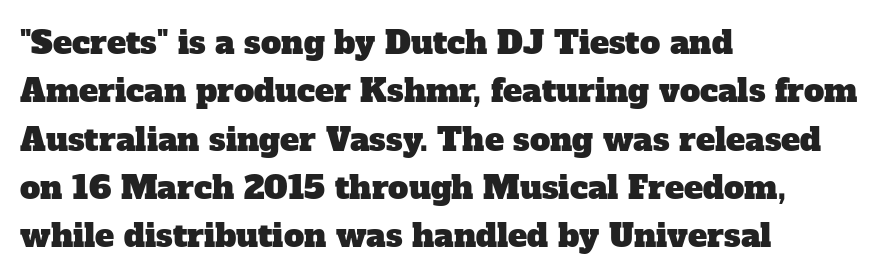
Reading down the column, the eye jumps a familiar distance to each next line. The baseline area is clear. The rendering keeps characters at their native spacing. Note the varied advance widths — an 'i' is clearly narrower than an 'm'.
